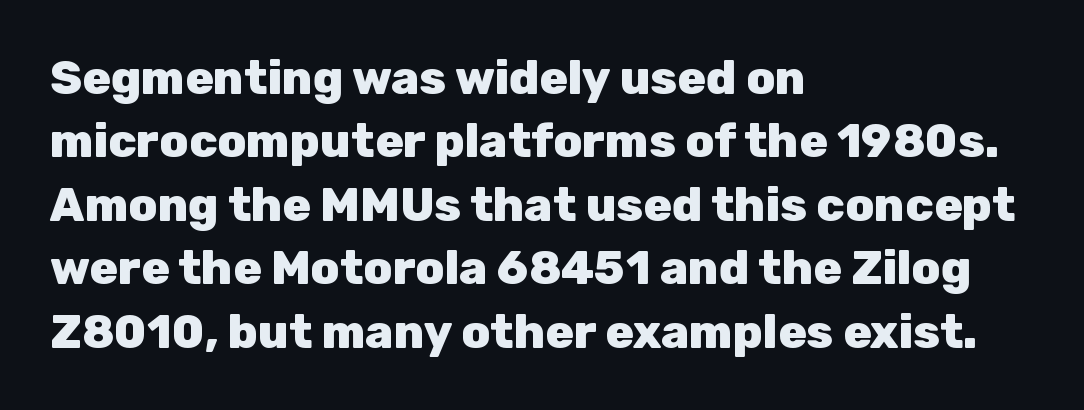
Q: Is the text bold? A: Yes.
Q: Is the text italic (slanted)? A: No, it is upright.
Q: Is the typeface a serif or a sans-serif typeface? A: Sans-serif.
Q: Is the text underlined? A: No.
Q: How is the paragraph aligned? A: Left-aligned.
Q: Is the spacing between letters normal or unusually wide? A: Normal.
Q: Is the spacing between lines tight, normal or loose? A: Normal.
Q: Width (condensed, normal, or wide)? A: Normal.
Q: Stroke contrast? A: Low.
Q: x-height? A: Medium.
Q: Monospaced? A: No.
